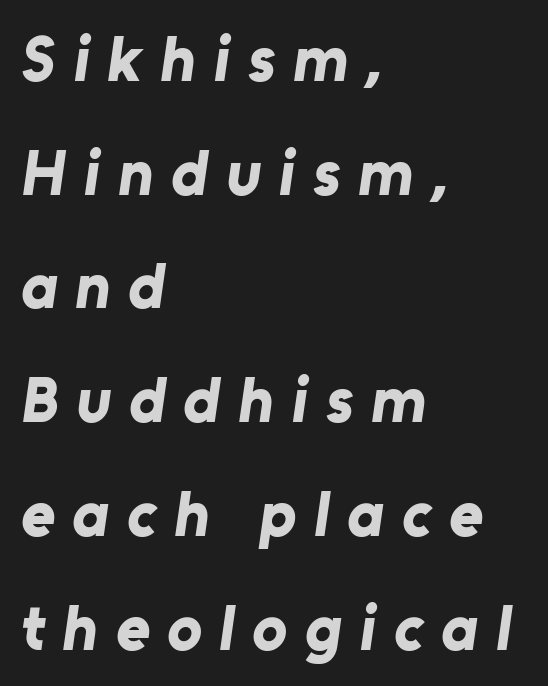
The image shows 65 px bold sans-serif type; set left-aligned, line spacing 1.75x, unusually wide letter spacing (+0.27 em), not underlined; low stroke contrast and a medium x-height.
